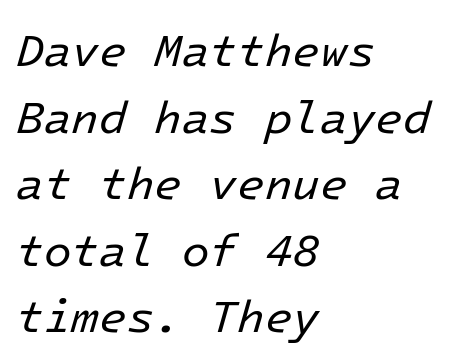
The image shows 45 px regular-weight type, italic (leaning right); set left-aligned, normal line spacing (1.48x), normal letter spacing, not underlined; low stroke contrast and a medium x-height.
